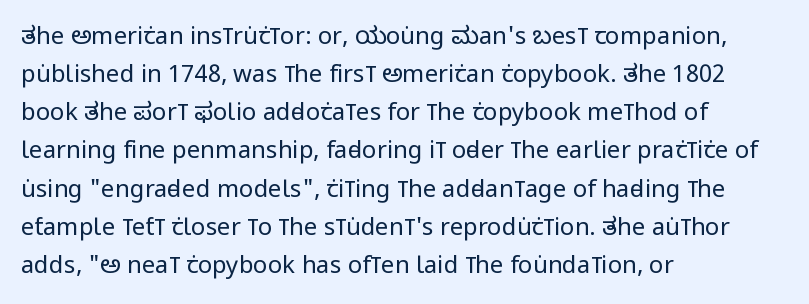
Is there much room between lines? A standard amount, neither cramped nor airy. A roman cut, with each character standing at attention. How are the letters spaced? Ordinarily, with no added tracking. This rendering features lettering with no underline. The paragraph shown leans on its left margin. The weight tops out at a normal text grade.
